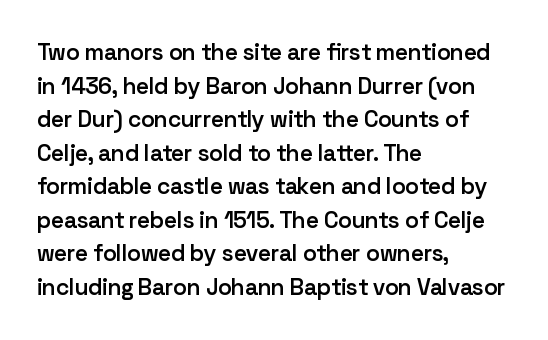
Is there any slant? The stems are plumb. Decoration check: the copy has no underline. Nothing unusual about the tracking: characters are spaced as the font intends. What weight is shown? A semibold, between regular and bold. The setting favours the left margin, as ordinary paragraphs usually do.
